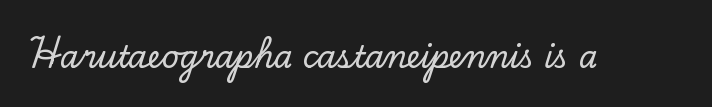
{"serif": "yes", "width": "normal", "stroke_contrast": "low", "x_height": "small", "monospaced": "no", "underline": "no", "letter_spacing": "normal", "letter_spacing_em": 0.0, "glyph_px": 30}
